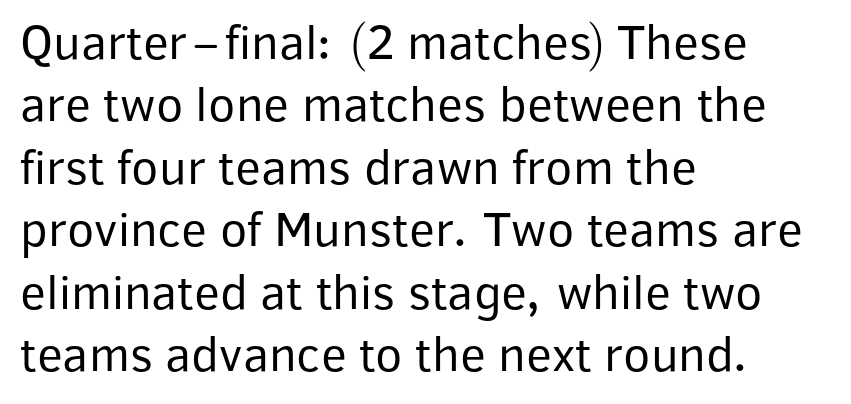
Descenders are the only things crossing below the line. Compared with typical paragraphs, the rows here are spaced about the same. Character widths vary here, with narrow letters taking less room than wide ones. This sample is left-justified, so line endings fall wherever the words run out.
